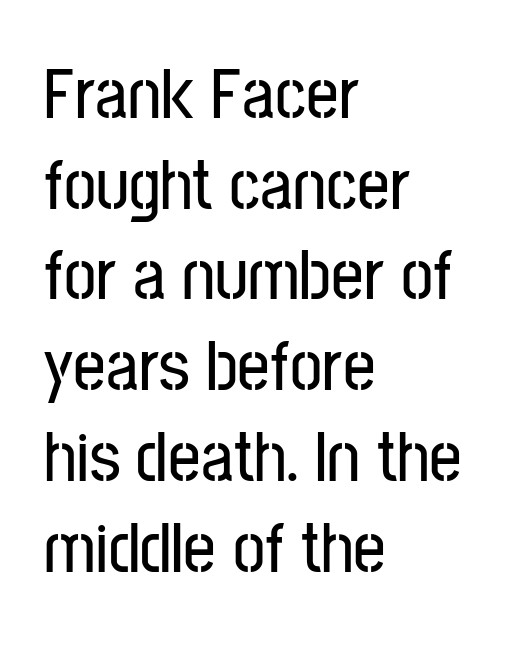
Alignment: flush left. Just letters on the line, the space beneath them empty. The passage shown is typed in a proportional face where columns would drift. Is the letter spacing exaggerated? No — it looks like the ordinary default.
